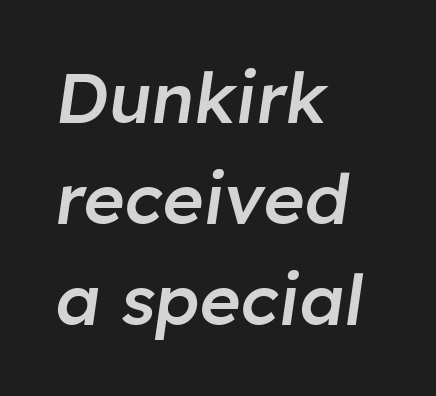
{"italic": "yes", "lean": "right", "slant_degrees": 8, "bold": "semi", "weight": "semibold", "width": "normal", "stroke_contrast": "low", "x_height": "medium", "monospaced": "no", "underline": "no", "align": "left", "line_spacing": "normal", "line_spacing_ratio": 1.44, "letter_spacing": "normal", "letter_spacing_em": 0.0, "glyph_px": 70}
